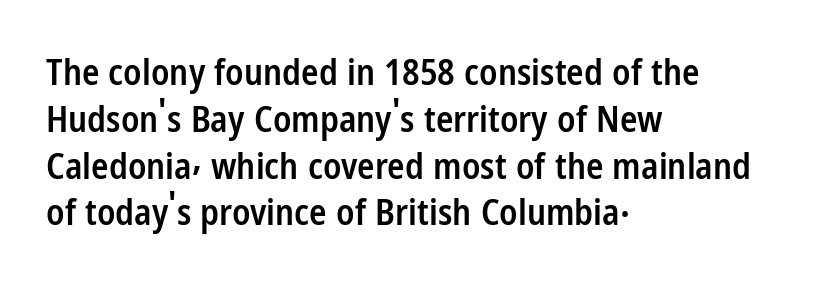
{"serif": "no", "italic": "no", "bold": "semi", "weight": "semibold", "width": "condensed", "stroke_contrast": "low", "x_height": "medium", "monospaced": "no", "underline": "no", "align": "left", "line_spacing": "normal", "line_spacing_ratio": 1.3, "letter_spacing": "normal", "letter_spacing_em": 0.0, "glyph_px": 36}
